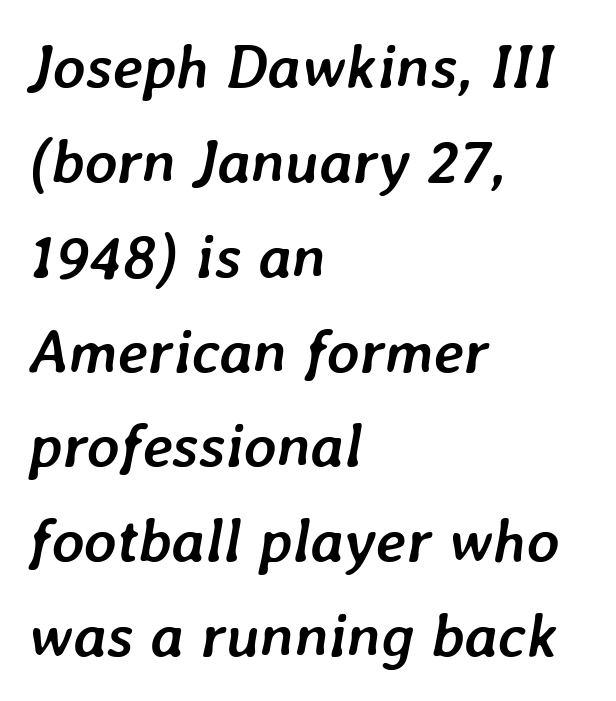
Q: Is the text bold? A: Yes.
Q: Is the text italic (slanted)? A: Yes, it leans right by about 7 degrees.
Q: Is the text underlined? A: No.
Q: How is the paragraph aligned? A: Left-aligned.
Q: Is the spacing between letters normal or unusually wide? A: Normal.
Q: Is the spacing between lines tight, normal or loose? A: Normal.
Q: Width (condensed, normal, or wide)? A: Normal.
Q: Stroke contrast? A: Low.
Q: x-height? A: Medium.
Q: Monospaced? A: No.
